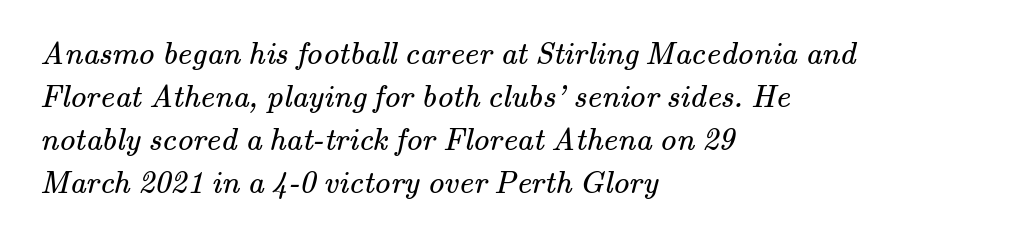
{"serif": "yes", "bold": "no", "weight": "regular", "width": "normal", "stroke_contrast": "medium", "x_height": "small", "monospaced": "no", "underline": "no", "align": "left", "line_spacing": "normal", "line_spacing_ratio": 1.34, "letter_spacing": "normal", "letter_spacing_em": 0.0, "glyph_px": 32}
